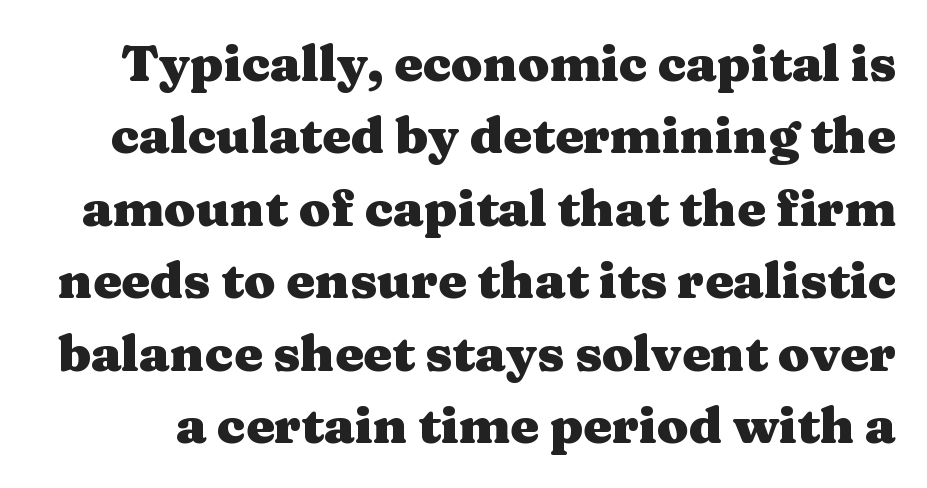
The image shows 51 px heavy, wide serif type, upright; set normal line spacing (1.42x), normal letter spacing, not underlined; medium stroke contrast and a medium x-height.
